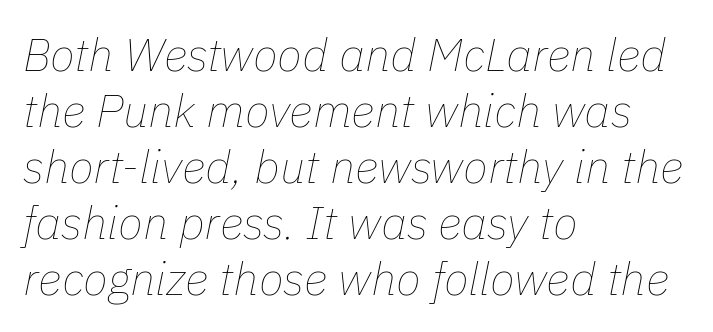
{"italic": "yes", "lean": "right", "slant_degrees": 11, "bold": "no", "weight": "thin", "width": "normal", "stroke_contrast": "low", "x_height": "medium", "monospaced": "no", "underline": "no", "align": "left", "line_spacing_ratio": 1.22, "letter_spacing": "normal", "letter_spacing_em": 0.0, "glyph_px": 46}
